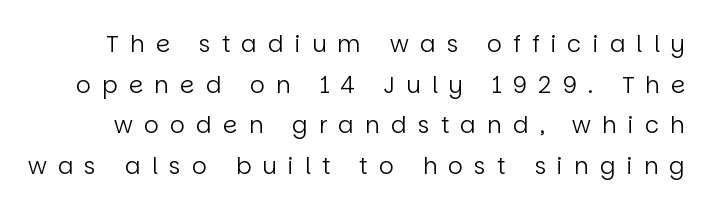
Q: Is the text bold? A: No.
Q: Is the text italic (slanted)? A: No, it is upright.
Q: Is the text underlined? A: No.
Q: Is the spacing between letters normal or unusually wide? A: Unusually wide.
